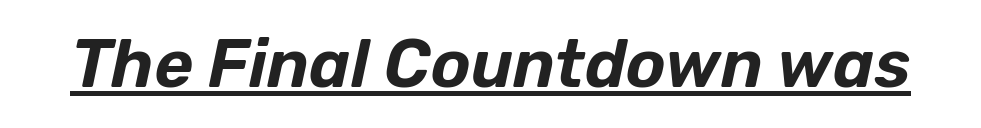
The image shows 67 px text type, italic (leaning right); set normal letter spacing, underlined; low stroke contrast and a medium x-height.
